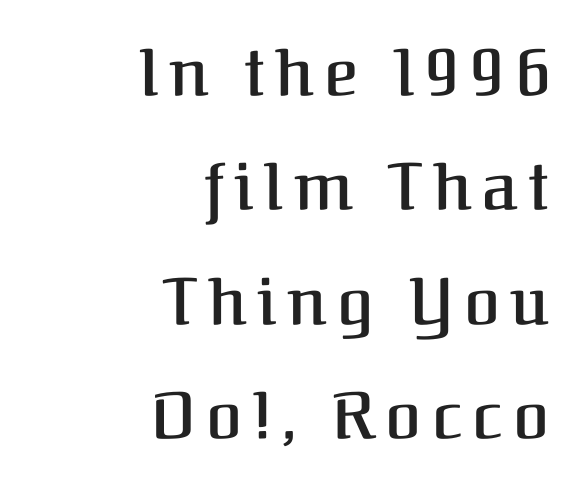
Strokes here are thickened, but only to semibold level. A typesetter would call this proportional, since set widths differ per character. The passage shown is typeset with a serif family. Posture: vertical. Descender tails drop into unmarked territory.
